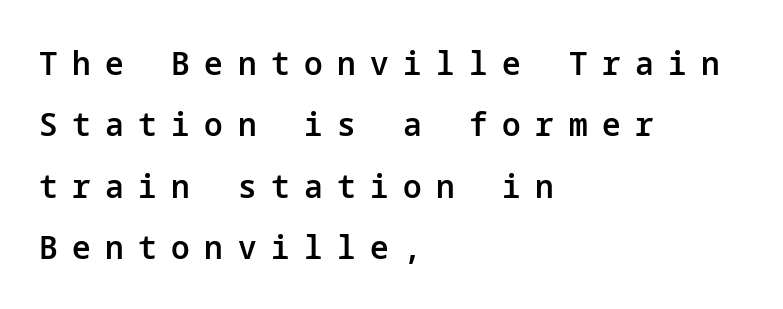
The font family rendered here belongs to the sans-serif group. This is the in-between weight designers call semibold or demi. This rendering widens character spacing well past its baseline value. Compared with a centered layout, this one pins lines to the left instead.
